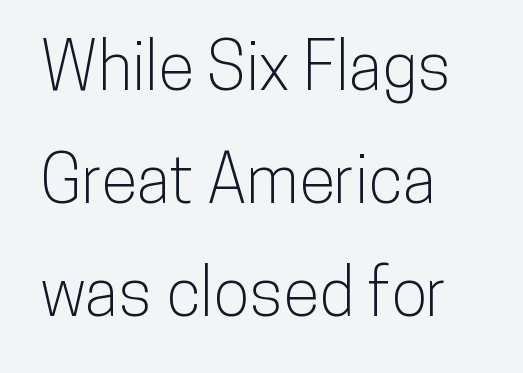
Q: Is the text italic (slanted)? A: No, it is upright.
Q: Is the typeface a serif or a sans-serif typeface? A: Sans-serif.
Q: Is the text underlined? A: No.
Q: How is the paragraph aligned? A: Left-aligned.
Q: Is the spacing between letters normal or unusually wide? A: Normal.
Q: Width (condensed, normal, or wide)? A: Condensed.
Q: Stroke contrast? A: Low.
Q: x-height? A: Medium.
Q: Monospaced? A: No.
